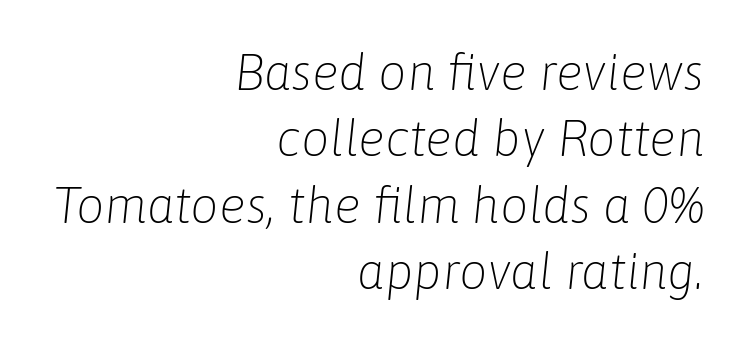
The passage shown is typed in a proportional face where columns would drift. The gaps between neighbouring characters are ordinary and unremarkable. No letter is thick-stroked: the sample isn't bold. The passage shown is not underscored anywhere. Honestly, the row spacing looks completely unremarkable. Designer's note — italics engaged.
